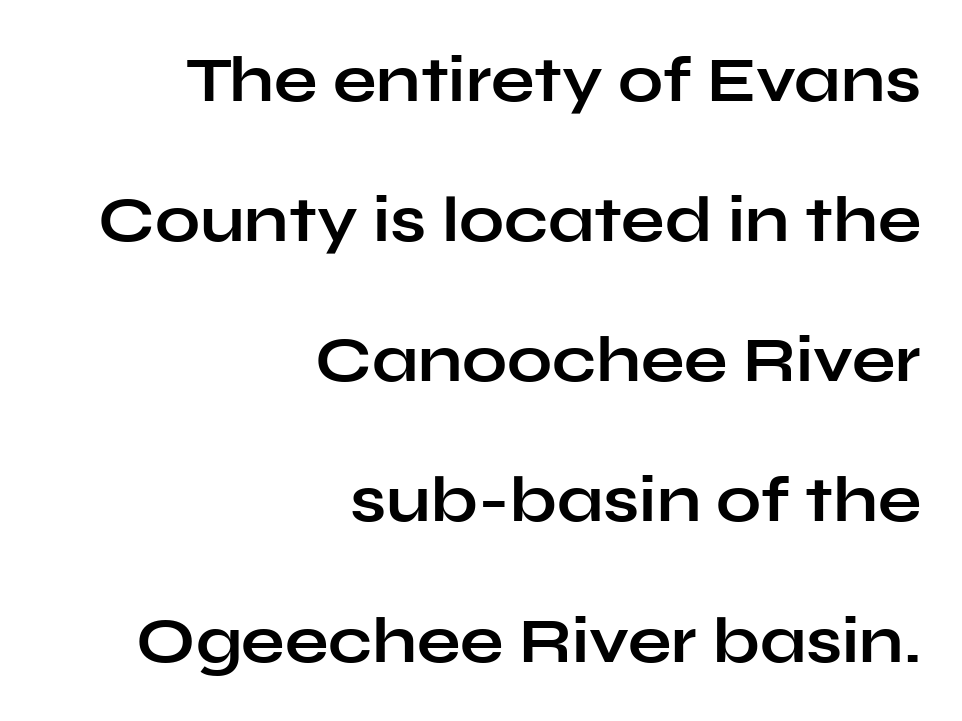
{"serif": "no", "italic": "no", "bold": "yes", "weight": "bold", "width": "wide", "stroke_contrast": "low", "x_height": "medium", "monospaced": "no", "underline": "no", "align": "right", "line_spacing": "loose", "line_spacing_ratio": 2.19, "letter_spacing": "normal", "letter_spacing_em": 0.0, "glyph_px": 64}
